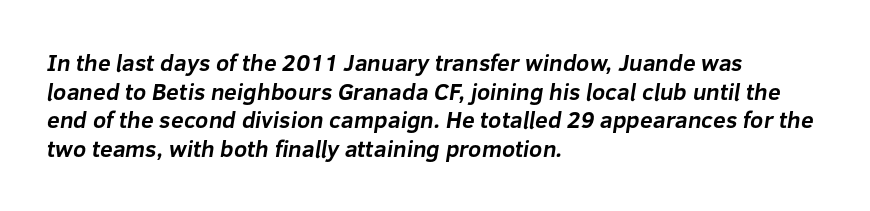
The image shows 23 px bold type; set left-aligned, normal line spacing (1.25x), normal letter spacing, not underlined.
